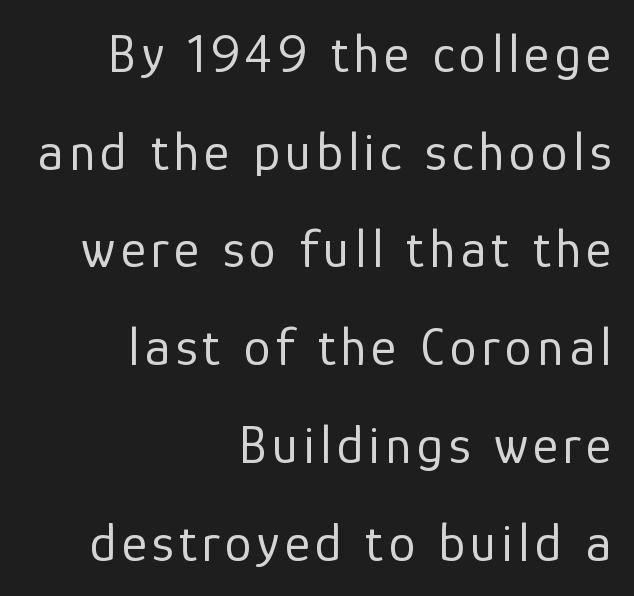
The image shows 54 px regular-weight sans-serif type, upright; set right-aligned, line spacing 1.81x, not underlined; low stroke contrast and a medium x-height.
